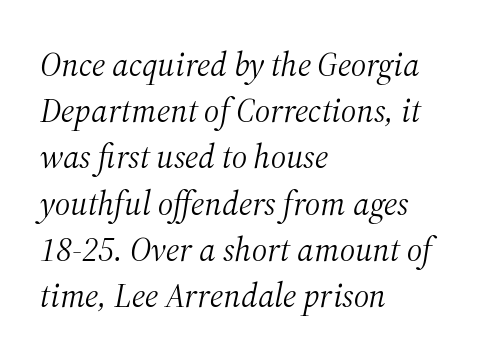
{"serif": "yes", "italic": "yes", "lean": "right", "slant_degrees": 12, "bold": "no", "weight": "light", "width": "normal", "stroke_contrast": "medium", "x_height": "medium", "monospaced": "no", "underline": "no", "align": "left", "line_spacing": "normal", "line_spacing_ratio": 1.36, "letter_spacing": "normal", "letter_spacing_em": 0.0, "glyph_px": 34}
